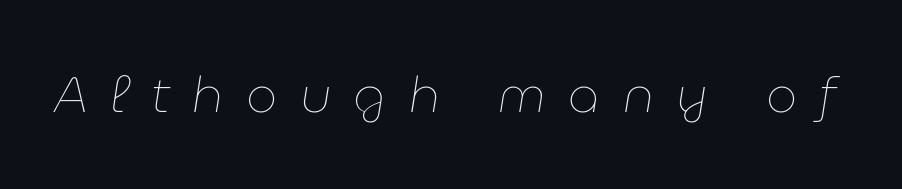
The image shows 49 px thin type, italic (leaning right); set unusually wide letter spacing (+0.46 em), not underlined; low stroke contrast and a medium x-height.
